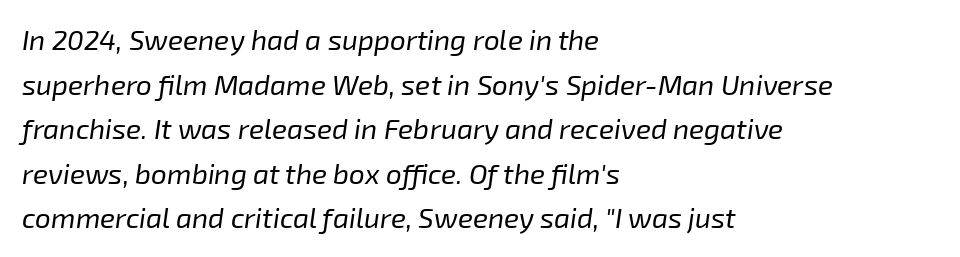
The image shows 28 px regular-weight type, italic (leaning right); set left-aligned, normal line spacing (1.59x), normal letter spacing, not underlined; low stroke contrast and a medium x-height.
